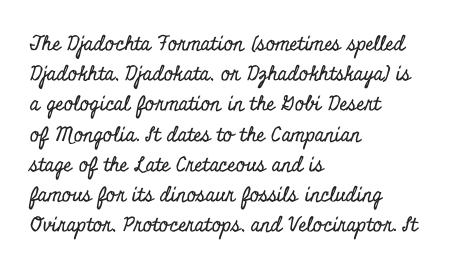
Q: Is the text italic (slanted)? A: Yes.
Q: Is the text underlined? A: No.
Q: How is the paragraph aligned? A: Left-aligned.
Q: Is the spacing between letters normal or unusually wide? A: Normal.
Q: Is the spacing between lines tight, normal or loose? A: Normal.
